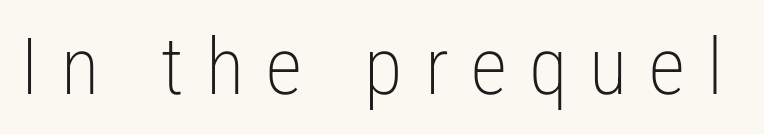
Q: Is the text bold? A: No.
Q: Is the text italic (slanted)? A: No, it is upright.
Q: Is the typeface a serif or a sans-serif typeface? A: Sans-serif.
Q: Is the text underlined? A: No.
Q: Is the spacing between letters normal or unusually wide? A: Unusually wide.
Q: Width (condensed, normal, or wide)? A: Condensed.
Q: Stroke contrast? A: Low.
Q: x-height? A: Medium.
Q: Monospaced? A: No.
